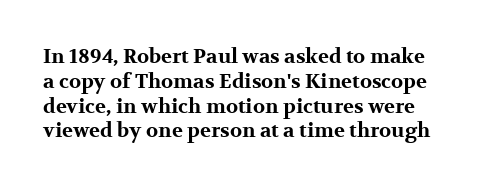
The image shows 20 px bold type, upright; set line spacing 1.24x, normal letter spacing, not underlined.
